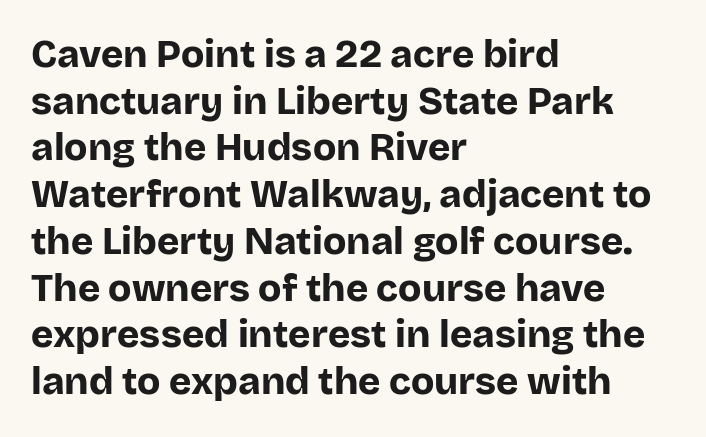
The image shows 38 px bold sans-serif type, upright; set left-aligned, line spacing 1.23x, normal letter spacing, not underlined; low stroke contrast and a large x-height.
